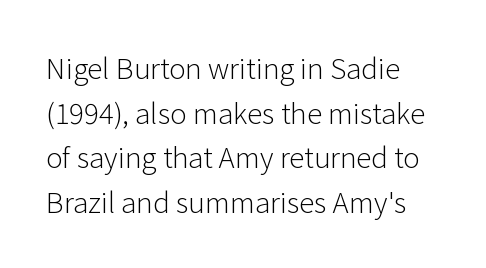
Q: Is the text bold? A: No.
Q: Is the text italic (slanted)? A: No, it is upright.
Q: Is the typeface a serif or a sans-serif typeface? A: Sans-serif.
Q: Is the text underlined? A: No.
Q: How is the paragraph aligned? A: Left-aligned.
Q: Is the spacing between letters normal or unusually wide? A: Normal.
Q: Is the spacing between lines tight, normal or loose? A: Normal.
Q: Width (condensed, normal, or wide)? A: Normal.
Q: Stroke contrast? A: Low.
Q: x-height? A: Medium.
Q: Monospaced? A: No.
